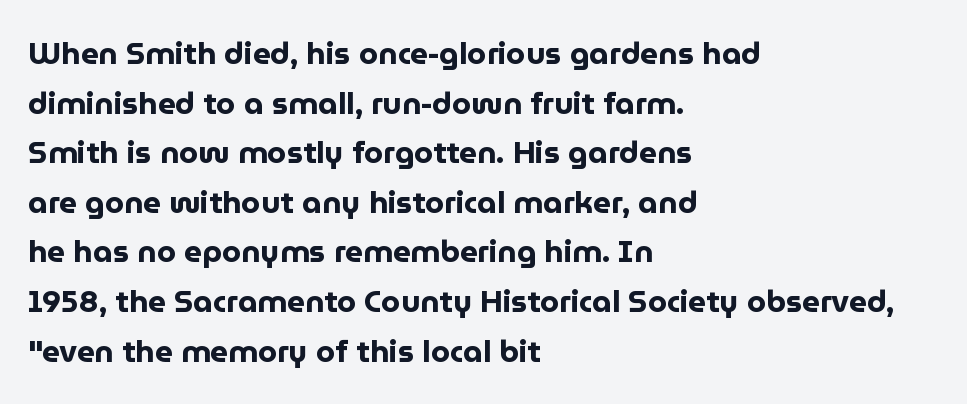
{"serif": "no", "italic": "no", "bold": "yes", "weight": "bold", "width": "normal", "stroke_contrast": "low", "x_height": "medium", "monospaced": "no", "underline": "no", "align": "left", "line_spacing": "normal", "line_spacing_ratio": 1.6, "letter_spacing": "normal", "letter_spacing_em": 0.0, "glyph_px": 31}
